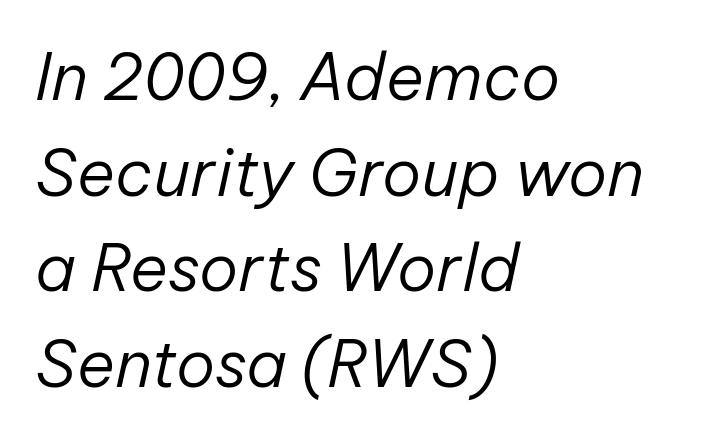
Q: Is the text bold? A: No.
Q: Is the text italic (slanted)? A: Yes, it leans right by about 12 degrees.
Q: Is the text underlined? A: No.
Q: How is the paragraph aligned? A: Left-aligned.
Q: Is the spacing between letters normal or unusually wide? A: Normal.
Q: Is the spacing between lines tight, normal or loose? A: Normal.
Q: Width (condensed, normal, or wide)? A: Normal.
Q: Stroke contrast? A: Low.
Q: x-height? A: Medium.
Q: Monospaced? A: No.
